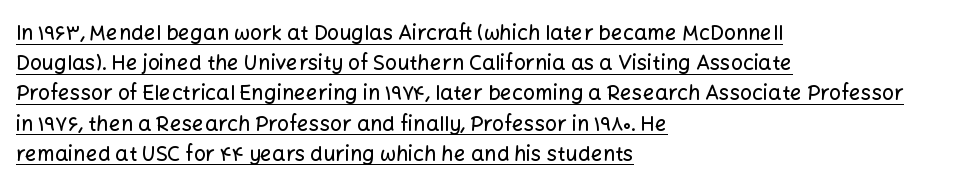
{"italic": "no", "underline": "yes", "align": "left", "line_spacing": "normal", "line_spacing_ratio": 1.44, "letter_spacing": "normal", "letter_spacing_em": 0.0, "glyph_px": 21}
